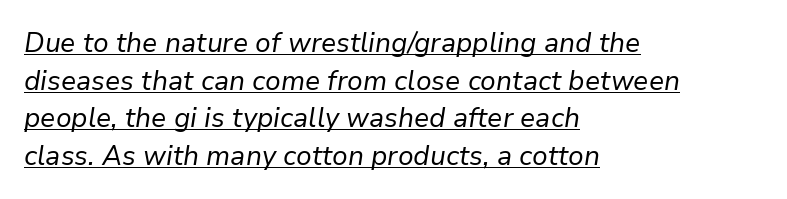
Q: Is the text bold? A: No.
Q: Is the text italic (slanted)? A: Yes, it leans right by about 9 degrees.
Q: Is the text underlined? A: Yes.
Q: How is the paragraph aligned? A: Left-aligned.
Q: Is the spacing between letters normal or unusually wide? A: Normal.
Q: Is the spacing between lines tight, normal or loose? A: Normal.
